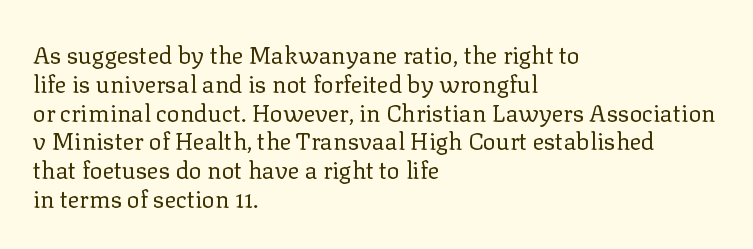
Horizontal alignment here is leftward, the default for most running prose. Is the stroke heavy? The answer is a plain regular-or-lighter. Posture: upright roman. The baseline area is clear. Between one letter and the next there's only the usual sliver of space.
